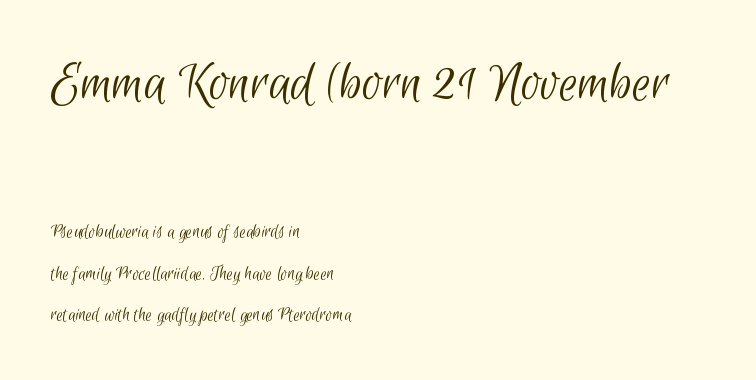
Q: Is the text bold? A: No.
Q: Is the typeface a serif or a sans-serif typeface? A: Sans-serif.
Q: Is the text underlined? A: No.
Q: How is the paragraph aligned? A: Left-aligned.
Q: Is the spacing between letters normal or unusually wide? A: Normal.
Q: Is the spacing between lines tight, normal or loose? A: Loose.
Q: Which block of text is set in a larger size, the first (top) or the second (bottom)? A: The first (top) one.
Q: Width (condensed, normal, or wide)? A: Condensed.
Q: Stroke contrast? A: Low.
Q: x-height? A: Small.
Q: Monospaced? A: No.
